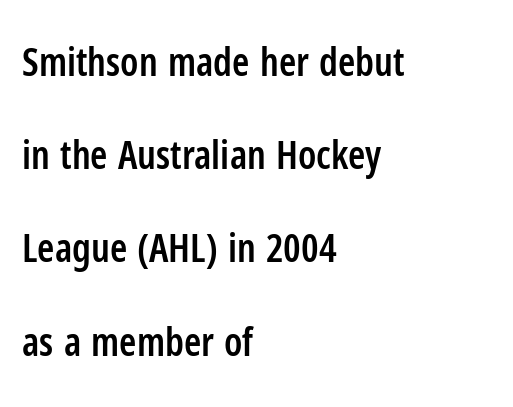
{"serif": "no", "italic": "no", "bold": "semi", "weight": "semibold", "width": "condensed", "stroke_contrast": "low", "x_height": "medium", "monospaced": "no", "underline": "no", "align": "left", "line_spacing": "loose", "line_spacing_ratio": 2.39, "letter_spacing": "normal", "letter_spacing_em": 0.0, "glyph_px": 39}
